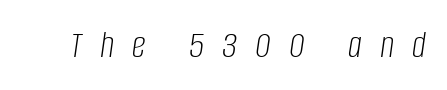
{"italic": "yes", "lean": "right", "slant_degrees": 8, "bold": "no", "weight": "light", "width": "condensed", "stroke_contrast": "low", "x_height": "large", "monospaced": "no", "underline": "no", "letter_spacing": "wide", "letter_spacing_em": 0.46, "glyph_px": 39}
